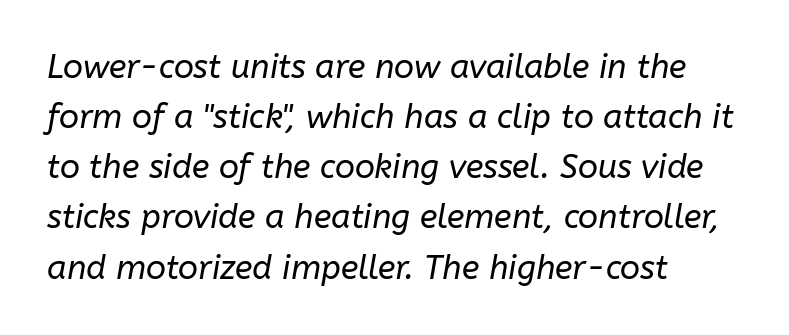
{"italic": "yes", "lean": "right", "slant_degrees": 10, "bold": "no", "weight": "regular", "width": "normal", "stroke_contrast": "low", "x_height": "medium", "monospaced": "no", "underline": "no", "align": "left", "line_spacing": "normal", "line_spacing_ratio": 1.52, "letter_spacing": "normal", "letter_spacing_em": 0.0, "glyph_px": 33}
